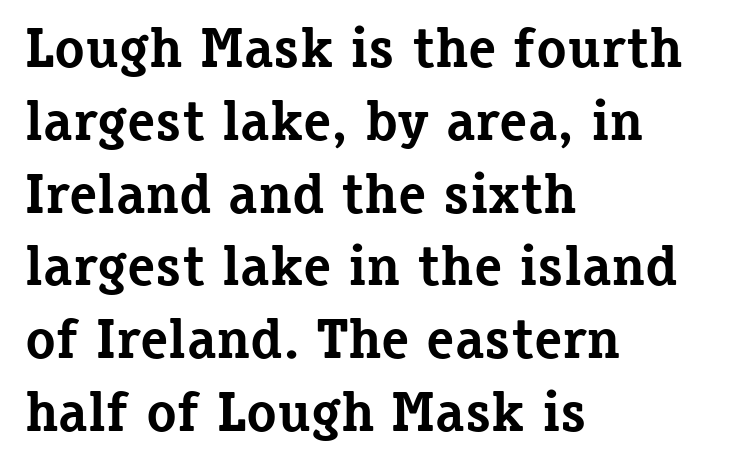
{"serif": "yes", "italic": "no", "bold": "yes", "weight": "bold", "width": "normal", "stroke_contrast": "low", "x_height": "medium", "monospaced": "no", "underline": "no", "align": "left", "line_spacing": "normal", "line_spacing_ratio": 1.3, "letter_spacing": "normal", "letter_spacing_em": 0.0, "glyph_px": 56}
